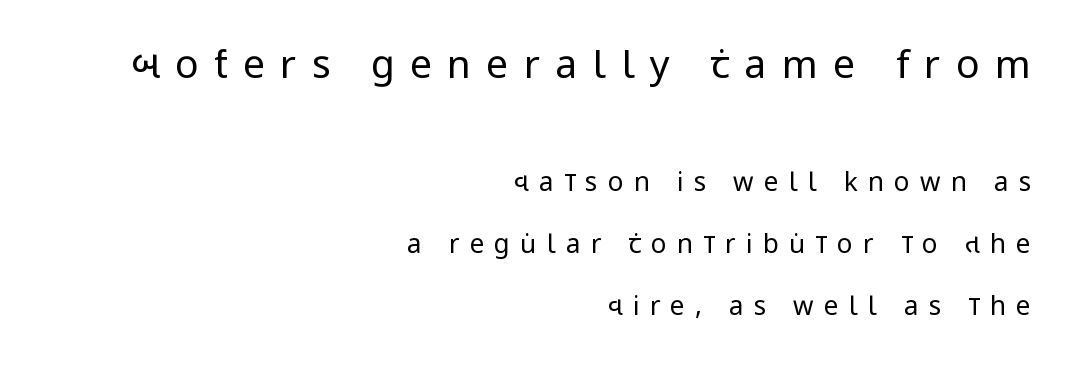
The designer went with a sans here, leaving each stem footless. Whoever set this made the first block the dominant, larger element. The weight tops out at a normal text grade. Every row of glyphs terminates at an identical x-position on the right. Think of a printed novel: that variable character pitch is what you see here. Glyph-to-glyph distance is far greater than everyday printed text.
